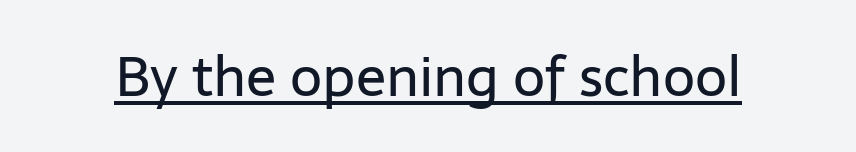
The image shows 56 px regular-weight sans-serif type, upright; set normal letter spacing, underlined; low stroke contrast and a medium x-height.
